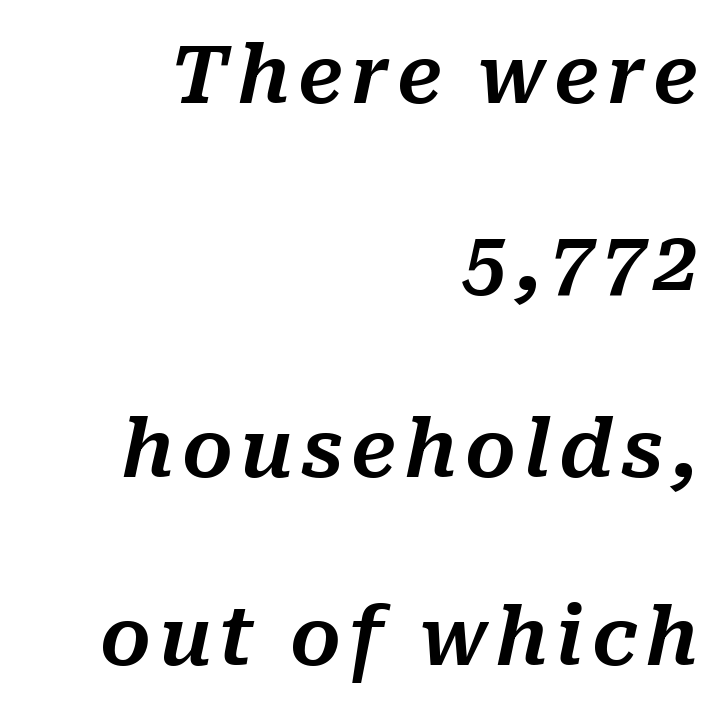
The image shows 79 px text type, italic (leaning right); set right-aligned, loose line spacing (2.37x), not underlined; medium stroke contrast and a medium x-height.
